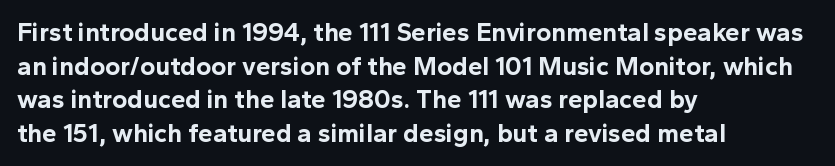
Q: Is the text bold? A: Yes.
Q: Is the text italic (slanted)? A: No, it is upright.
Q: Is the text underlined? A: No.
Q: How is the paragraph aligned? A: Left-aligned.
Q: Is the spacing between letters normal or unusually wide? A: Normal.
Q: Is the spacing between lines tight, normal or loose? A: Normal.
